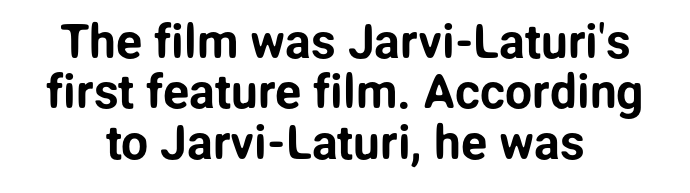
Looks like regular typesetting: each glyph gets only the width it needs. Reading down the column, the eye jumps only a short way to each next line. Classification — sans serif. Default kerning and tracking; the words read as compact shapes.
